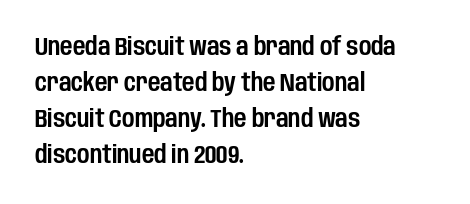
Q: Is the text italic (slanted)? A: No, it is upright.
Q: Is the text underlined? A: No.
Q: How is the paragraph aligned? A: Left-aligned.
Q: Is the spacing between letters normal or unusually wide? A: Normal.
Q: Is the spacing between lines tight, normal or loose? A: Normal.
